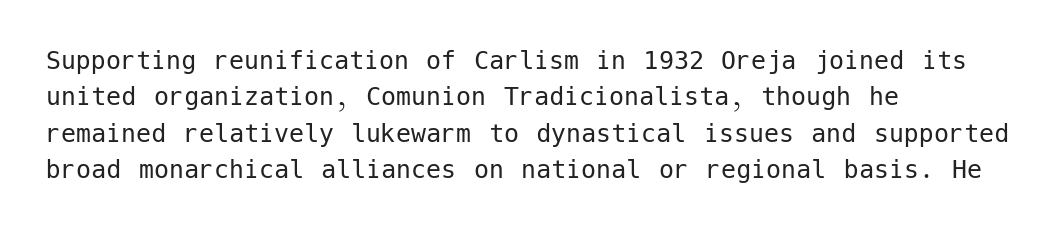
The image shows 30 px regular-weight sans-serif type, upright; set left-aligned, line spacing 1.21x, normal letter spacing, not underlined; low stroke contrast and a medium x-height.
